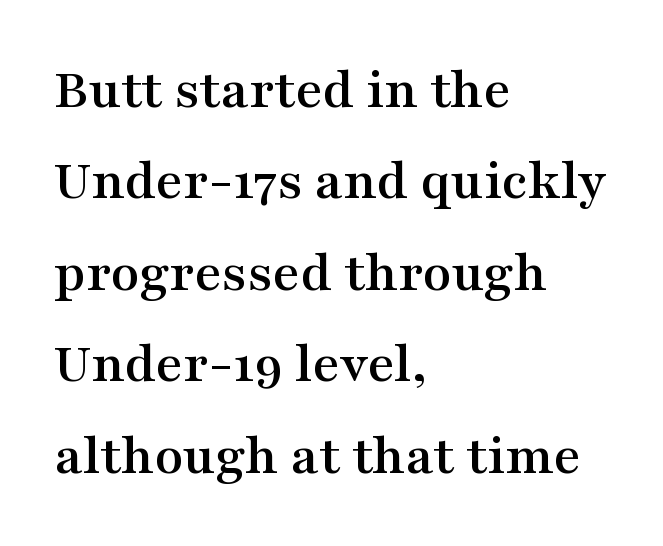
Note the varied advance widths — an 'i' is clearly narrower than an 'm'. Check where the strokes stop: tiny serifs finish them off. Check the space under the baseline: it is left empty. If you measured baseline to baseline, you'd find a middling distance. Does the lettering tilt? It doesn't — this is upright.
